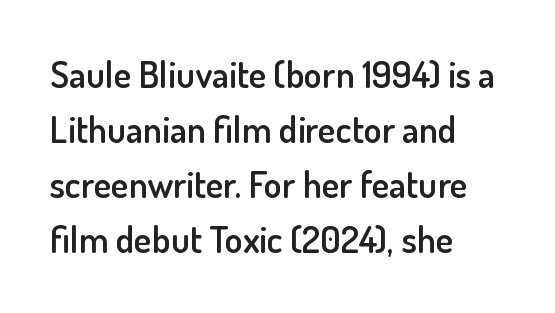
A semibold gives these letters moderate extra thickness, short of bold. Does the leading feel generous? No, just average. The face used here is proportionally spaced, like ordinary book or web type. Decoration check: the copy has no underline. Notice how the passage keeps a crisp vertical edge on the left only. Serif or sans? Sans — the stroke terminals are bare.
